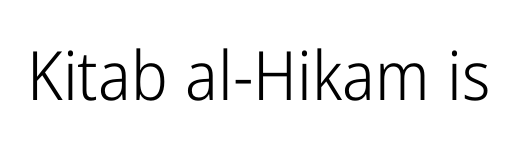
The image shows 68 px light, condensed sans-serif type, upright; set normal letter spacing, not underlined; low stroke contrast and a medium x-height.
